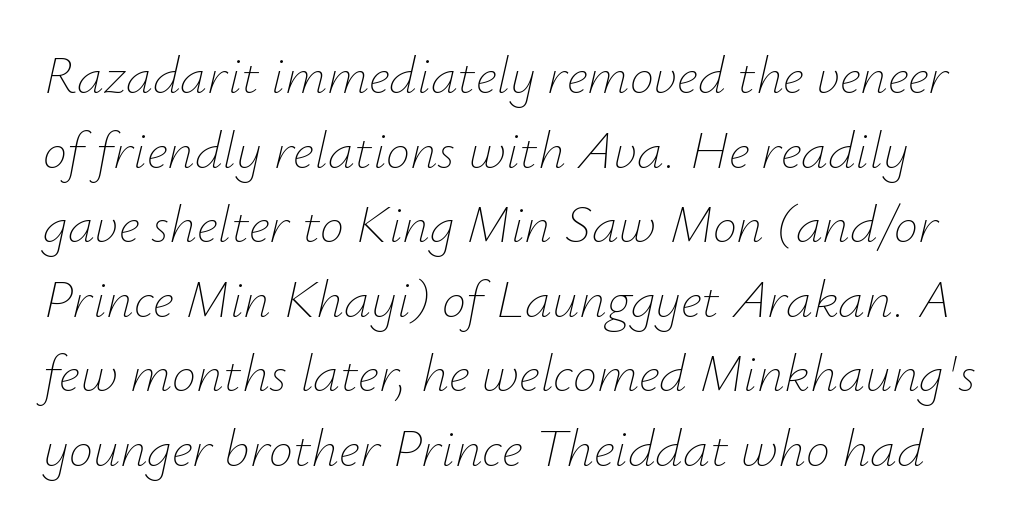
Q: Is the text bold? A: No.
Q: Is the text italic (slanted)? A: Yes, it leans right by about 12 degrees.
Q: Is the text underlined? A: No.
Q: Is the spacing between letters normal or unusually wide? A: Normal.
Q: Is the spacing between lines tight, normal or loose? A: Normal.
Q: Width (condensed, normal, or wide)? A: Normal.
Q: Stroke contrast? A: Low.
Q: x-height? A: Small.
Q: Monospaced? A: No.
